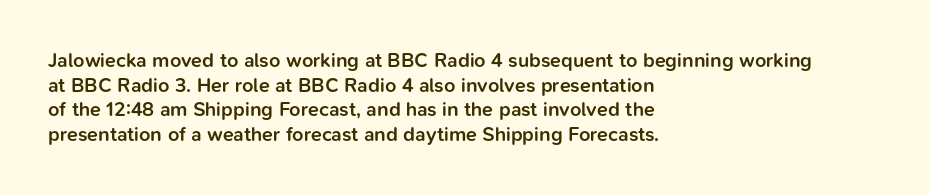
Q: Is the text bold? A: Semi-bold.
Q: Is the text italic (slanted)? A: No, it is upright.
Q: Is the text underlined? A: No.
Q: How is the paragraph aligned? A: Left-aligned.
Q: Is the spacing between letters normal or unusually wide? A: Normal.
